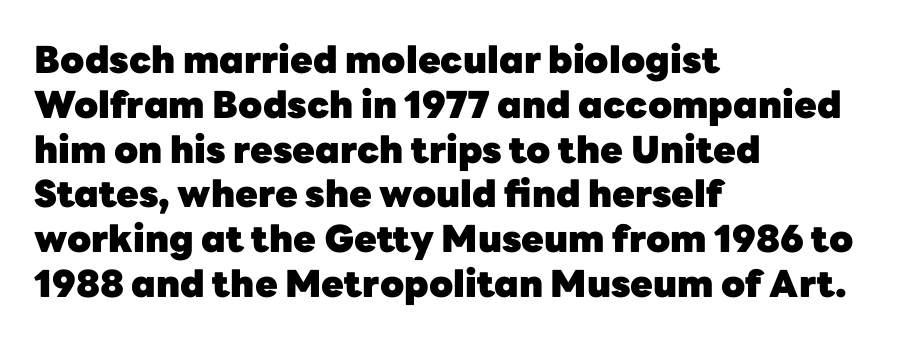
The image shows 37 px heavy sans-serif type, upright; set left-aligned, line spacing 1.21x, normal letter spacing, not underlined; low stroke contrast and a medium x-height.
